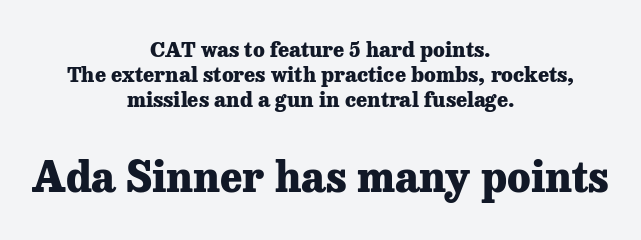
The image shows 42 px heavy serif type, upright; set centered, line spacing 1.19x, normal letter spacing, not underlined; the second (bottom) block is 2.0x larger; low stroke contrast and a medium x-height.
